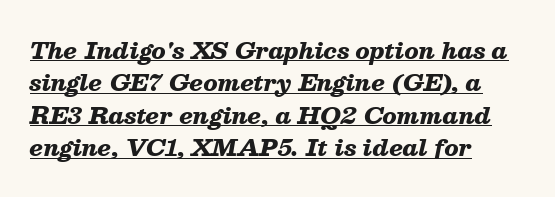
{"italic": "yes", "lean": "right", "slant_degrees": 13, "bold": "yes", "underline": "yes", "align": "left", "line_spacing": "normal", "line_spacing_ratio": 1.41, "letter_spacing": "normal", "letter_spacing_em": 0.0, "glyph_px": 23}
